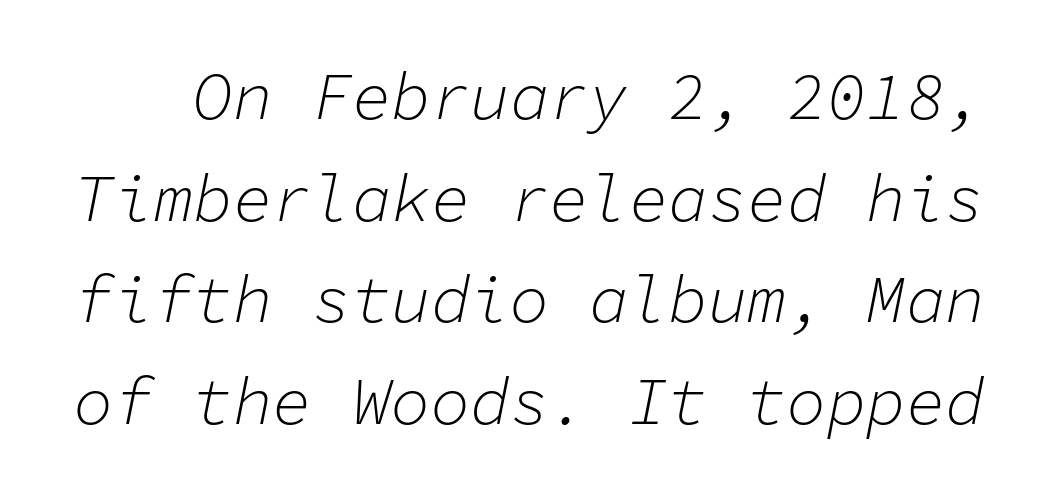
The image shows 66 px light type, italic (leaning right), monospaced; set normal line spacing (1.54x), normal letter spacing, not underlined; low stroke contrast and a medium x-height.
